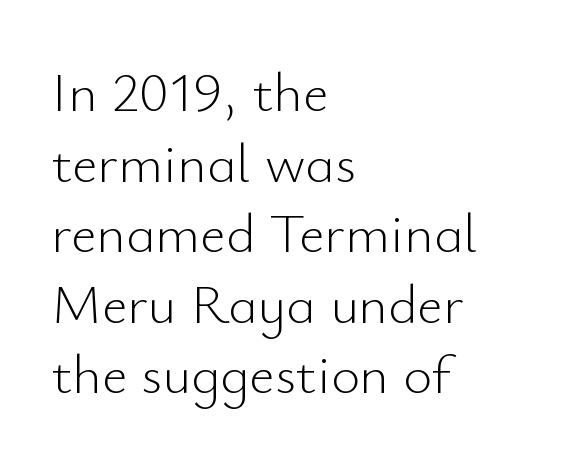
The rendering anchors every line to the left-hand side. Lines of text with bare space underneath. Designer's note — italics off, roman on. Counters stay open thanks to moderate or lighter strokes. In terms of letterspacing, this is plain default setting. This sample has the flowing, uneven cadence of proportional lettering.
